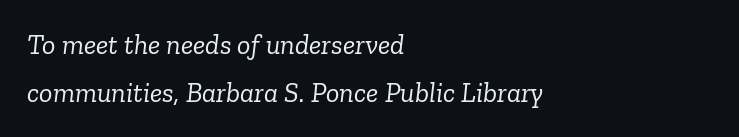
Q: Is the text bold? A: No.
Q: Is the text italic (slanted)? A: Yes, it leans right by about 6 degrees.
Q: Is the typeface a serif or a sans-serif typeface? A: Serif.
Q: Is the text underlined? A: No.
Q: How is the paragraph aligned? A: Left-aligned.
Q: Is the spacing between letters normal or unusually wide? A: Normal.
Q: Is the spacing between lines tight, normal or loose? A: Normal.
Q: Width (condensed, normal, or wide)? A: Normal.
Q: Stroke contrast? A: Low.
Q: x-height? A: Medium.
Q: Monospaced? A: No.
